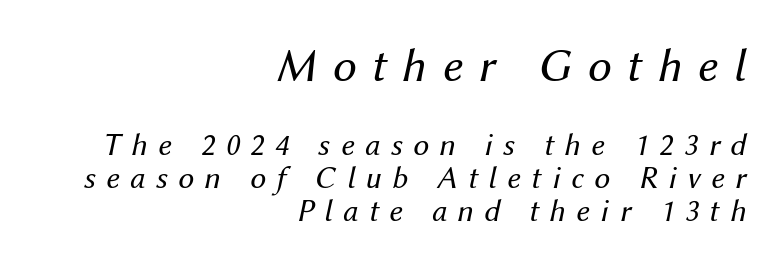
{"italic": "yes", "lean": "right", "slant_degrees": 12, "bold": "no", "weight": "regular", "width": "normal", "stroke_contrast": "medium", "x_height": "medium", "monospaced": "no", "underline": "no", "align": "right", "line_spacing": "tight", "line_spacing_ratio": 1.03, "letter_spacing": "wide", "letter_spacing_em": 0.33, "larger_block": "first", "size_ratio": 1.5, "glyph_px": 48}
